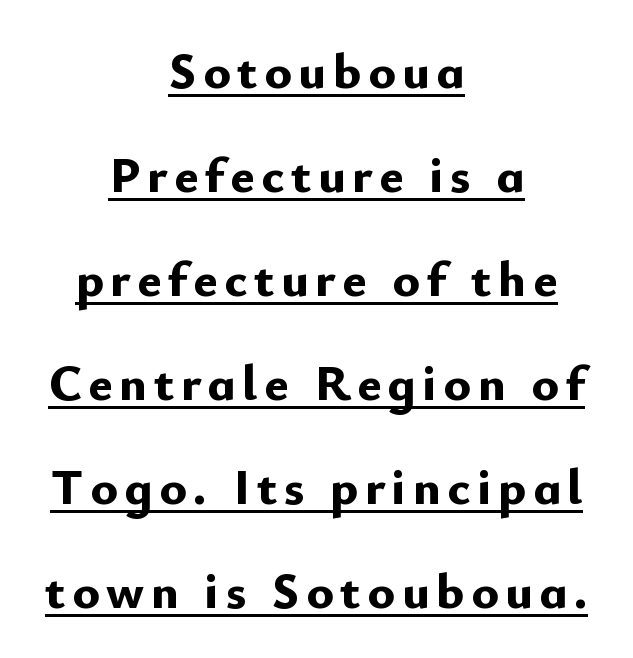
The image shows 51 px bold sans-serif type, upright; set centered, loose line spacing (2.04x), underlined; low stroke contrast and a small x-height.
